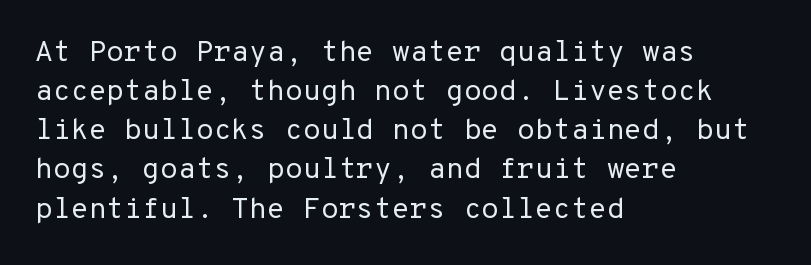
{"serif": "no", "italic": "no", "bold": "no", "weight": "regular", "width": "normal", "stroke_contrast": "low", "x_height": "medium", "monospaced": "yes", "underline": "no", "align": "left", "line_spacing": "normal", "line_spacing_ratio": 1.35, "letter_spacing": "normal", "letter_spacing_em": 0.0, "glyph_px": 29}
